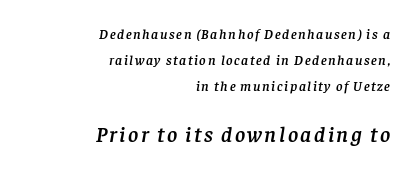
{"italic": "yes", "lean": "right", "slant_degrees": 8, "underline": "no", "align": "right", "line_spacing_ratio": 1.85, "larger_block": "second", "size_ratio": 1.57, "glyph_px": 22}
